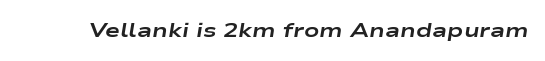
Q: Is the text bold? A: Yes.
Q: Is the text italic (slanted)? A: Yes, it leans right by about 9 degrees.
Q: Is the text underlined? A: No.
Q: Is the spacing between letters normal or unusually wide? A: Normal.
